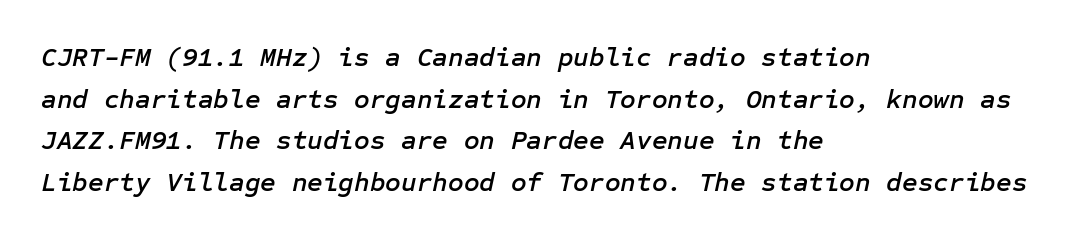
Descender tails drop into unmarked territory. The face used here is rendered with its standard letterfit. Reading down the block, your eye returns to a fixed left position each line. The rows are spaced the way most documents space them. Italic: yes, the glyphs are oblique.
